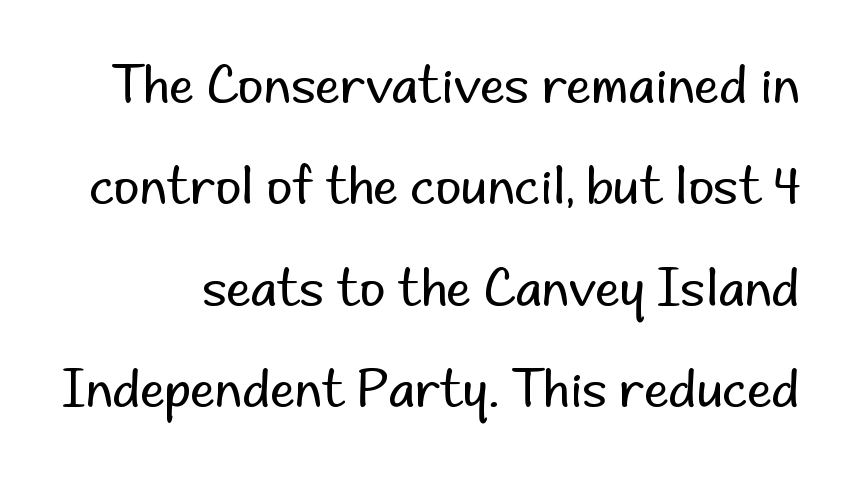
The image shows 50 px regular-weight sans-serif type, upright; set loose line spacing (2.03x), normal letter spacing, not underlined; low stroke contrast and a small x-height.
